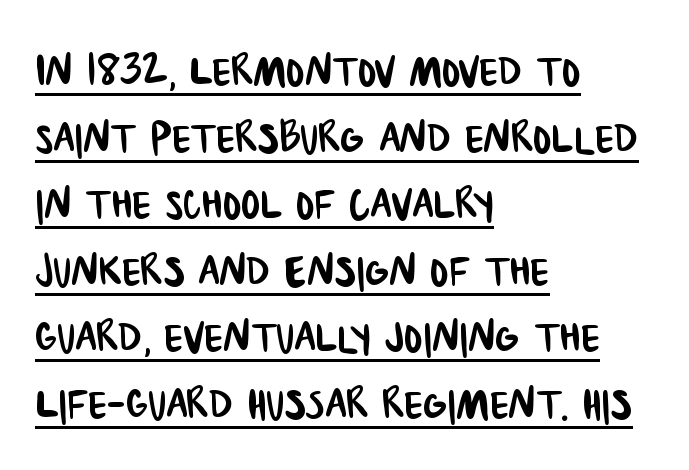
Q: Is the typeface a serif or a sans-serif typeface? A: Sans-serif.
Q: Is the text underlined? A: Yes.
Q: How is the paragraph aligned? A: Left-aligned.
Q: Is the spacing between letters normal or unusually wide? A: Normal.
Q: Width (condensed, normal, or wide)? A: Condensed.
Q: Stroke contrast? A: Low.
Q: x-height? A: Large.
Q: Monospaced? A: No.
